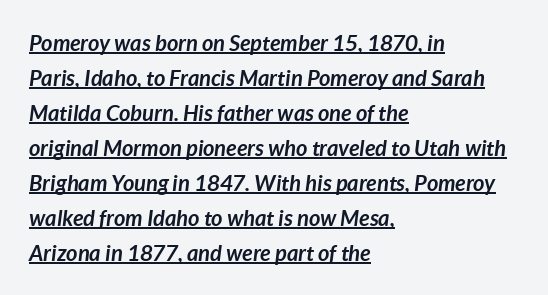
Q: Is the text bold? A: Yes.
Q: Is the text italic (slanted)? A: Yes, it leans right by about 7 degrees.
Q: Is the text underlined? A: Yes.
Q: How is the paragraph aligned? A: Left-aligned.
Q: Is the spacing between letters normal or unusually wide? A: Normal.
Q: Is the spacing between lines tight, normal or loose? A: Normal.
